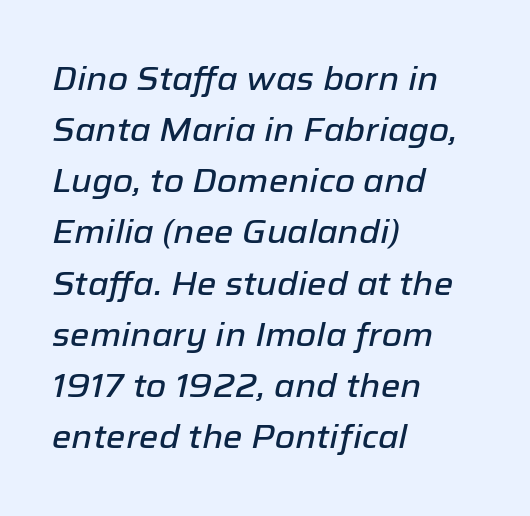
This sample has the flowing, uneven cadence of proportional lettering. Is the type slanted? Yes — the strokes lean at a clear angle. The face used here is rendered with its standard letterfit. One glance says typical: line gaps are just what's usual. The setting favours the left margin, as ordinary paragraphs usually do.
